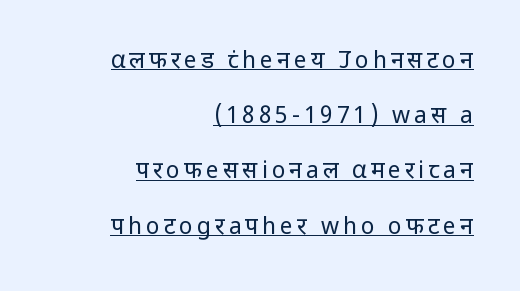
All the whitespace from short lines collects on the left. How would I describe the line gaps? Wide and relaxed. This reads as an unemphasized weight, regular at the heaviest. Rendered with straight, roman letterforms.
